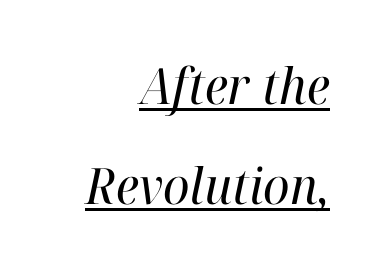
Q: Is the text bold? A: No.
Q: Is the text italic (slanted)? A: Yes, it leans right by about 12 degrees.
Q: Is the typeface a serif or a sans-serif typeface? A: Serif.
Q: Is the text underlined? A: Yes.
Q: How is the paragraph aligned? A: Right-aligned.
Q: Is the spacing between letters normal or unusually wide? A: Normal.
Q: Is the spacing between lines tight, normal or loose? A: Loose.
Q: Width (condensed, normal, or wide)? A: Normal.
Q: Stroke contrast? A: High.
Q: x-height? A: Medium.
Q: Monospaced? A: No.
